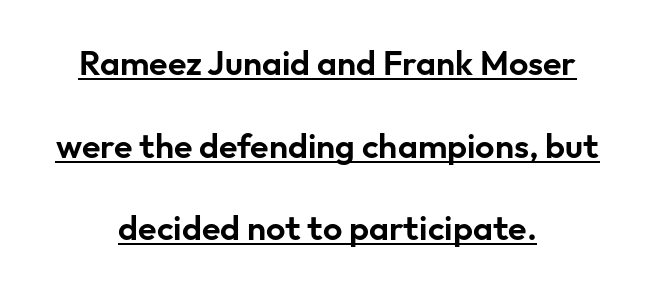
Every word sits above its own underline. The text was rendered using a sans face with plain stroke endings. You could fit nearly another row in the gap between these rows. The letters stand upright; this is a roman face. The type is set solid horizontally, with unmodified tracking. The rendering uses natural spacing where letterforms have individual widths.
